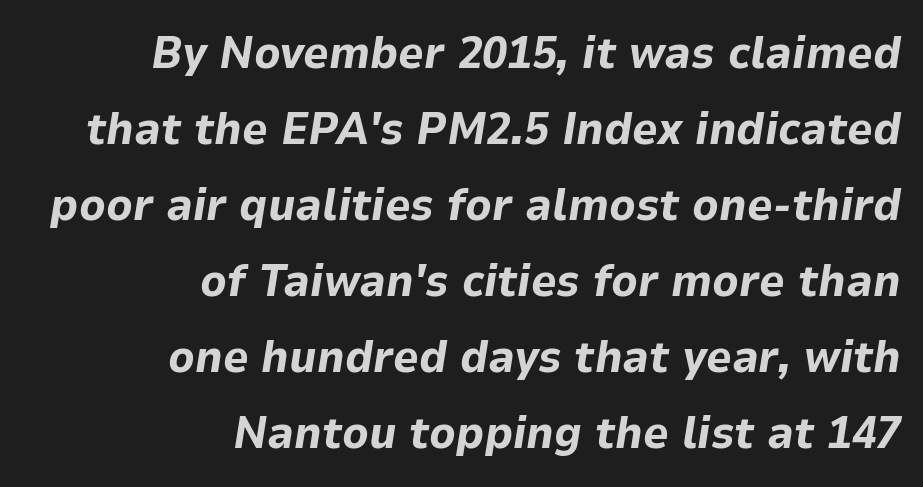
Any mark beneath the type? The region is blank. Heavy-handed strokes throughout: this text is bold. Is the letter spacing exaggerated? No — it looks like the ordinary default. Does the copy run flush right? Yes — the right margin is perfectly even. Leading: standard.
